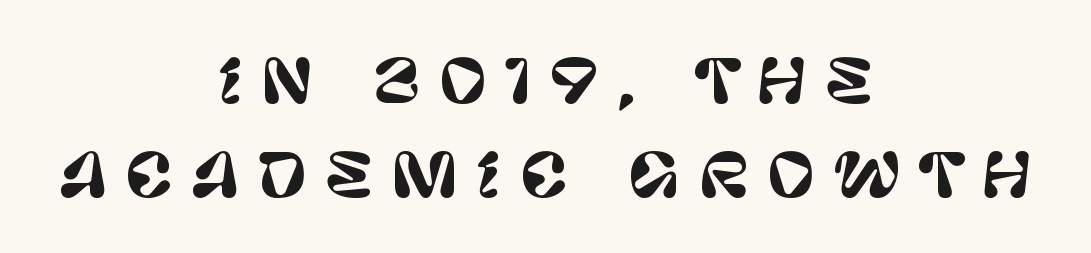
The image shows 59 px sans-serif type; set centered, normal line spacing (1.59x), unusually wide letter spacing (+0.3 em), not underlined; low stroke contrast and a large x-height.
